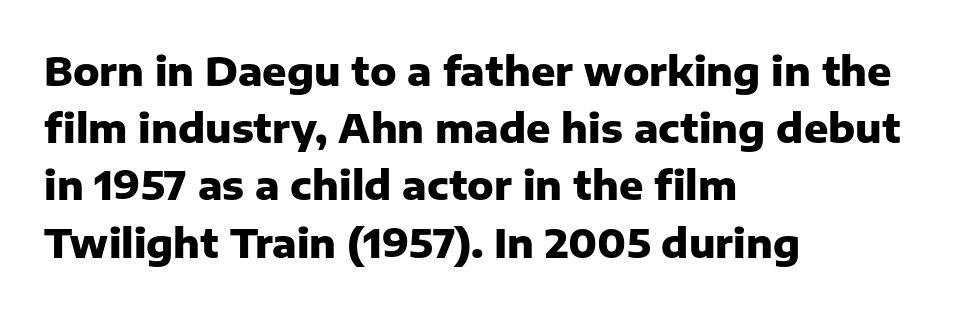
{"serif": "no", "italic": "no", "bold": "yes", "weight": "heavy", "width": "normal", "stroke_contrast": "low", "x_height": "medium", "monospaced": "no", "underline": "no", "align": "left", "line_spacing": "normal", "line_spacing_ratio": 1.43, "letter_spacing": "normal", "letter_spacing_em": 0.0, "glyph_px": 40}
